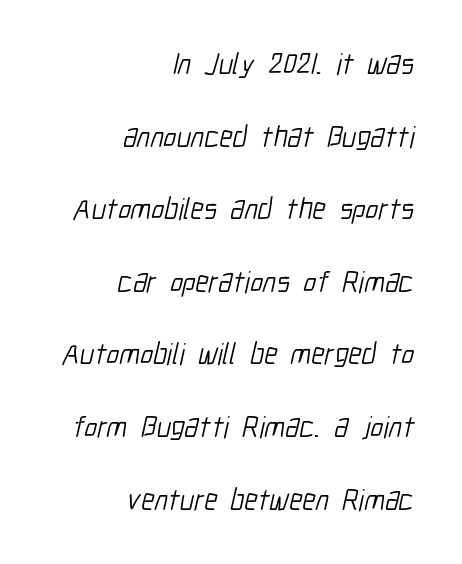
A bare baseline throughout the passage. No feet cap the strokes, marking this as sans-serif type. The cut favours lightness, reaching ordinary text weight at its darkest. A typesetter would call this proportional, since set widths differ per character. The tracking reads as untouched default to a designer's eye.
